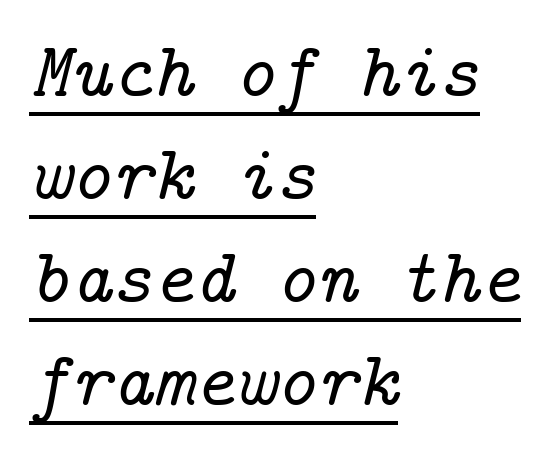
The image shows 78 px serif type, italic (leaning right); set left-aligned, normal line spacing (1.32x), normal letter spacing, underlined; low stroke contrast and a medium x-height.
